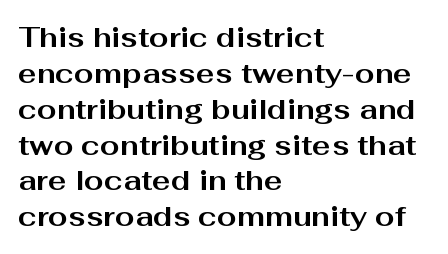
{"serif": "no", "italic": "no", "bold": "yes", "weight": "bold", "width": "wide", "stroke_contrast": "medium", "x_height": "medium", "monospaced": "no", "underline": "no", "align": "left", "line_spacing": "normal", "line_spacing_ratio": 1.28, "letter_spacing": "normal", "letter_spacing_em": 0.0, "glyph_px": 28}
